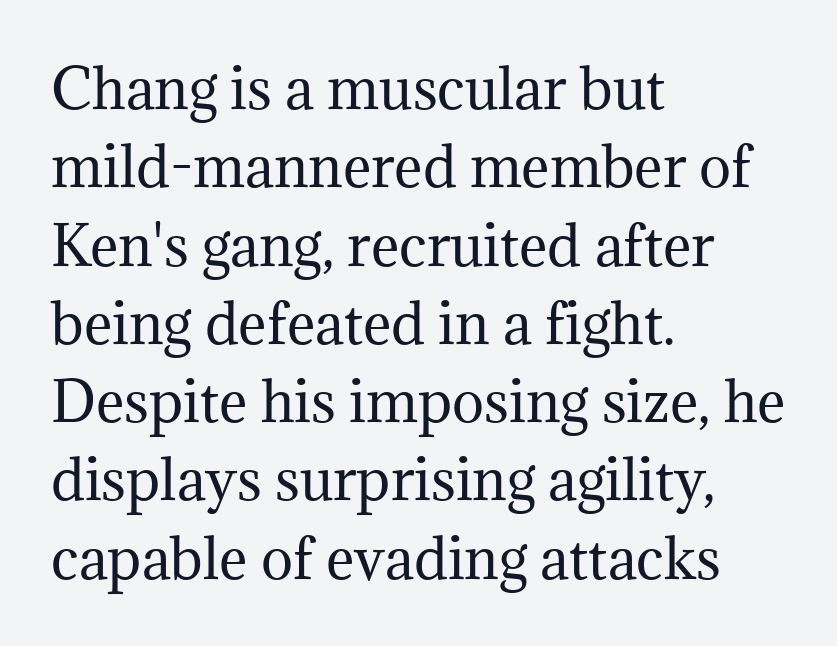
{"serif": "yes", "italic": "no", "bold": "no", "weight": "regular", "width": "normal", "stroke_contrast": "medium", "x_height": "medium", "monospaced": "no", "underline": "no", "align": "left", "line_spacing": "normal", "line_spacing_ratio": 1.45, "letter_spacing": "normal", "letter_spacing_em": 0.0, "glyph_px": 54}
